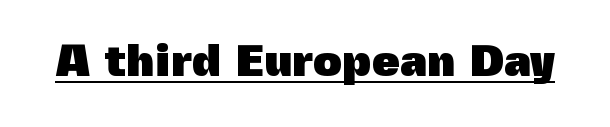
{"serif": "no", "italic": "no", "bold": "yes", "weight": "heavy", "width": "normal", "x_height": "medium", "monospaced": "no", "underline": "yes", "letter_spacing": "normal", "letter_spacing_em": 0.0, "glyph_px": 45}
